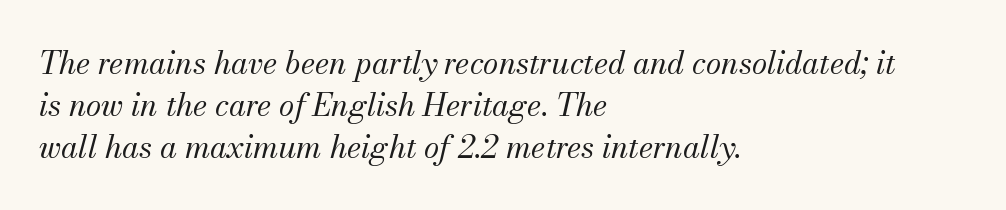
The specimen reads as italic at a glance. The weight would be labelled regular, book, light, or lighter still. Unmarked baselines from the first word to the last. Vertically, the passage feels balanced, rows spaced as you'd expect. Small tapered or slab feet sit at the stroke ends, so this counts as serif.
